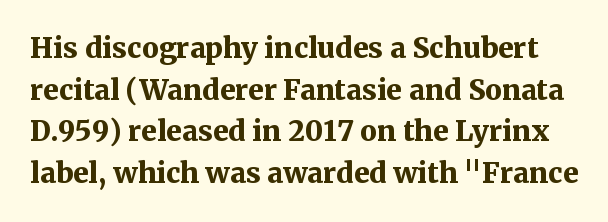
Q: Is the text bold? A: Yes.
Q: Is the text italic (slanted)? A: No, it is upright.
Q: Is the typeface a serif or a sans-serif typeface? A: Serif.
Q: Is the text underlined? A: No.
Q: Is the spacing between letters normal or unusually wide? A: Normal.
Q: Is the spacing between lines tight, normal or loose? A: Normal.
Q: Width (condensed, normal, or wide)? A: Normal.
Q: Stroke contrast? A: Medium.
Q: x-height? A: Medium.
Q: Monospaced? A: No.
